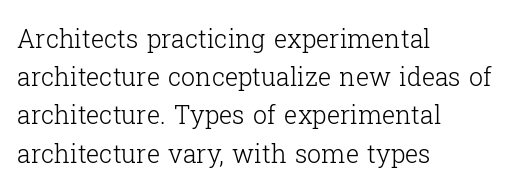
{"italic": "no", "bold": "no", "underline": "no", "align": "left", "line_spacing": "normal", "line_spacing_ratio": 1.53, "letter_spacing": "normal", "letter_spacing_em": 0.0, "glyph_px": 25}
